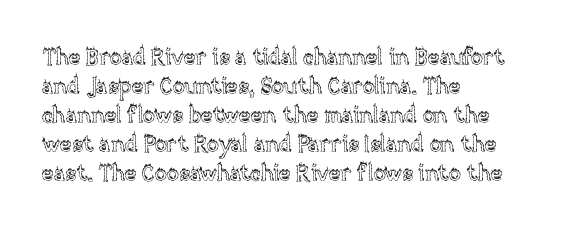
{"italic": "no", "underline": "no", "align": "left", "line_spacing": "normal", "line_spacing_ratio": 1.32, "letter_spacing": "normal", "letter_spacing_em": 0.0, "glyph_px": 22}
